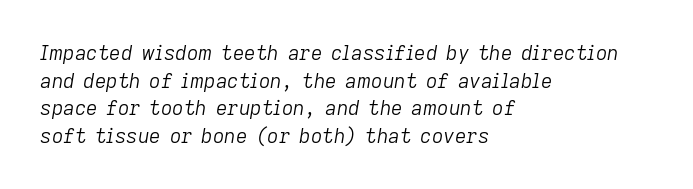
A normal amount of white space separates one row of letters from the next. These glyphs show unthickened strokes, regular width or finer. The tracking reads as untouched default to a designer's eye. The lettering tilts uniformly, giving the passage an italic look. Glance below the letters and you will spot only blank space.
